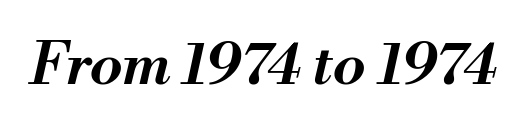
This is the in-between weight designers call semibold or demi. Between one letter and the next there's only the usual sliver of space. Spacing verdict: proportional, widths tailored to each character. In terms of posture, this sample is oblique. Honestly, there is no underline to notice here at all.
